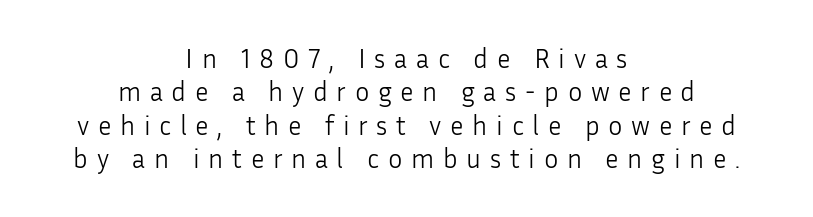
Q: Is the text bold? A: No.
Q: Is the text italic (slanted)? A: No, it is upright.
Q: Is the text underlined? A: No.
Q: How is the paragraph aligned? A: Centered.
Q: Is the spacing between letters normal or unusually wide? A: Unusually wide.
